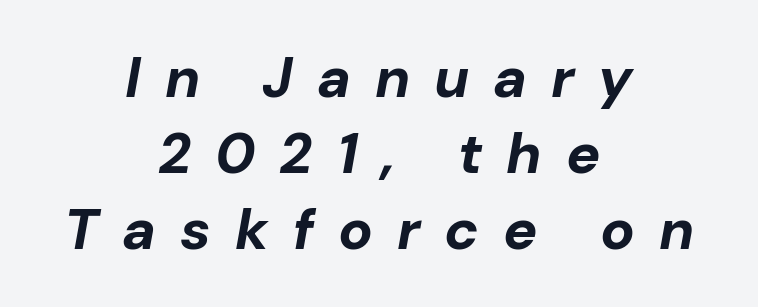
Q: Is the text bold? A: Yes.
Q: Is the text italic (slanted)? A: Yes, it leans right by about 10 degrees.
Q: Is the text underlined? A: No.
Q: How is the paragraph aligned? A: Centered.
Q: Is the spacing between letters normal or unusually wide? A: Unusually wide.
Q: Is the spacing between lines tight, normal or loose? A: Normal.
Q: Width (condensed, normal, or wide)? A: Normal.
Q: Stroke contrast? A: Low.
Q: x-height? A: Medium.
Q: Monospaced? A: No.
